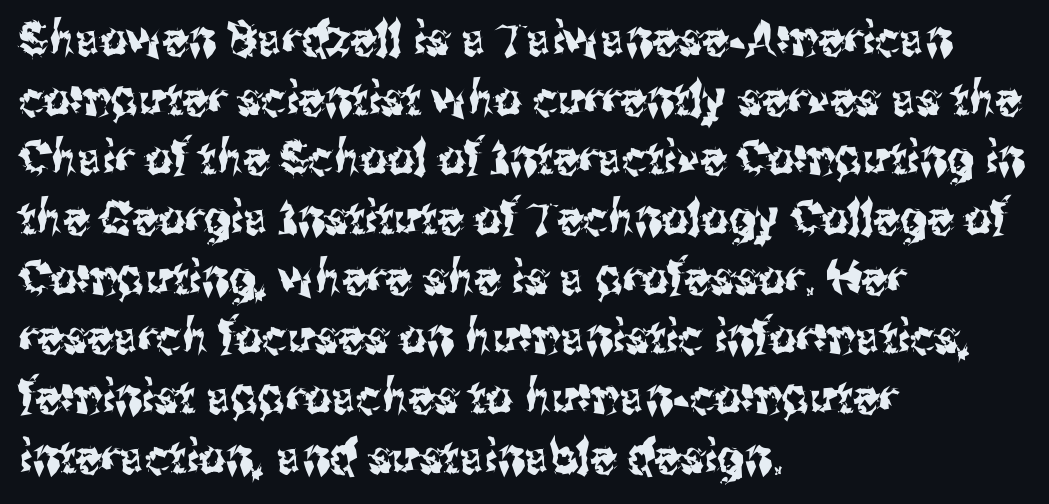
Nobody touched the tracking dial on this one. Has an underline been added? It has not. A normal amount of white space separates one row of letters from the next. Do the characters align in a grid? No, the font is proportional.
